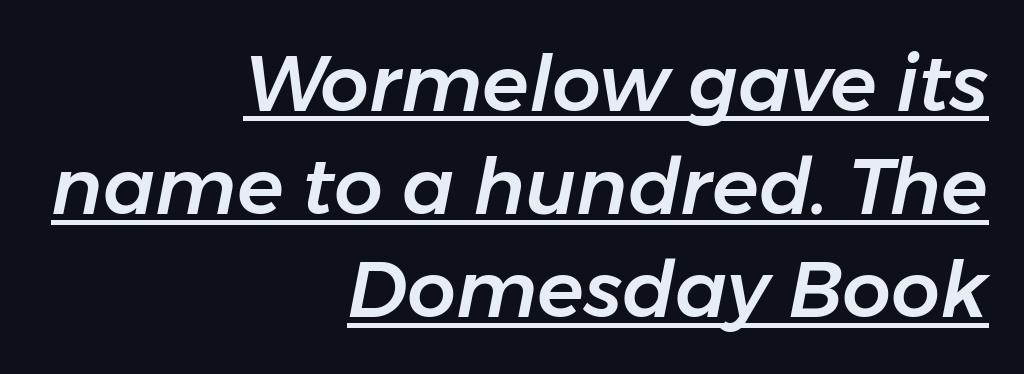
{"italic": "yes", "lean": "right", "slant_degrees": 11, "width": "normal", "stroke_contrast": "low", "x_height": "medium", "monospaced": "no", "underline": "yes", "align": "right", "line_spacing": "normal", "line_spacing_ratio": 1.34, "letter_spacing": "normal", "letter_spacing_em": 0.0, "glyph_px": 77}
